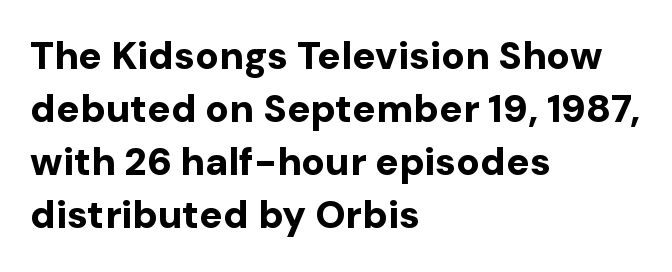
One glance says typical: line gaps are just what's usual. The passage is arranged the way most books set body copy — flush left. The type sits square on the baseline with zero lean. Is this a fixed-width face? No — the glyphs have proportional, varying widths. The characters display no serif detailing; their extremities are plain. Students, this is bold: see how much ink each stroke carries.
